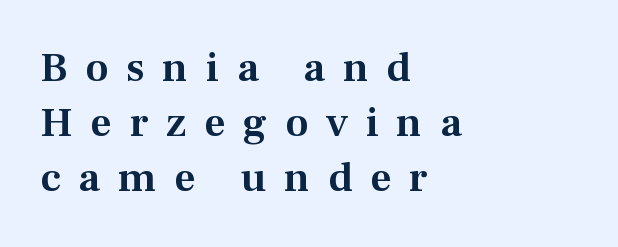
The rag falls on the right side of this text block. Letter spacing: wide. A normal amount of white space separates one row of letters from the next. Stroke terminals: seriffed. Here the designer chose a conventional face with non-uniform glyph widths.
